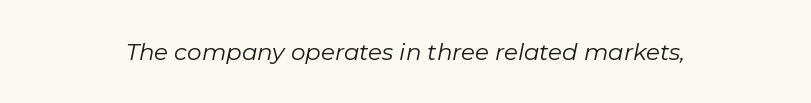
The image shows 23 px text type, italic (leaning right); set normal letter spacing, not underlined.
